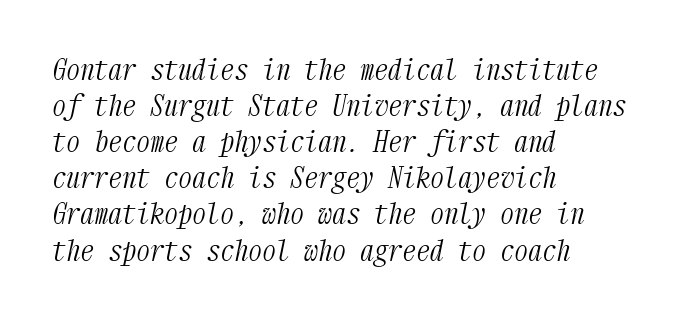
{"serif": "yes", "italic": "yes", "lean": "right", "slant_degrees": 12, "bold": "no", "weight": "light", "width": "condensed", "stroke_contrast": "medium", "x_height": "medium", "monospaced": "yes", "underline": "no", "align": "left", "line_spacing": "normal", "line_spacing_ratio": 1.29, "letter_spacing": "normal", "letter_spacing_em": 0.0, "glyph_px": 28}
